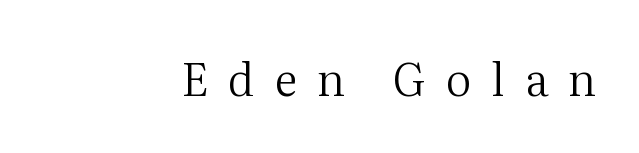
Style check: upright. Look at the tracking — it's clearly loosened, letters drifting apart. You could not count columns in this text — the font is proportionally spaced. Examine the stroke ends and you'll spot serifs.
